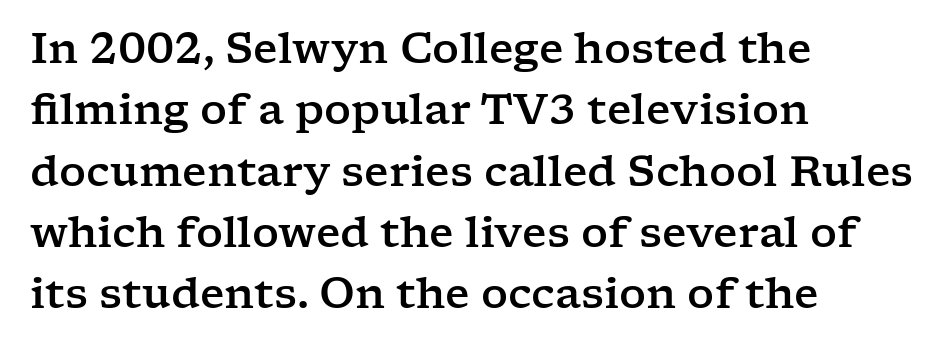
{"serif": "yes", "italic": "no", "width": "wide", "stroke_contrast": "low", "x_height": "medium", "monospaced": "no", "underline": "no", "align": "left", "line_spacing": "normal", "line_spacing_ratio": 1.46, "letter_spacing": "normal", "letter_spacing_em": 0.0, "glyph_px": 42}
